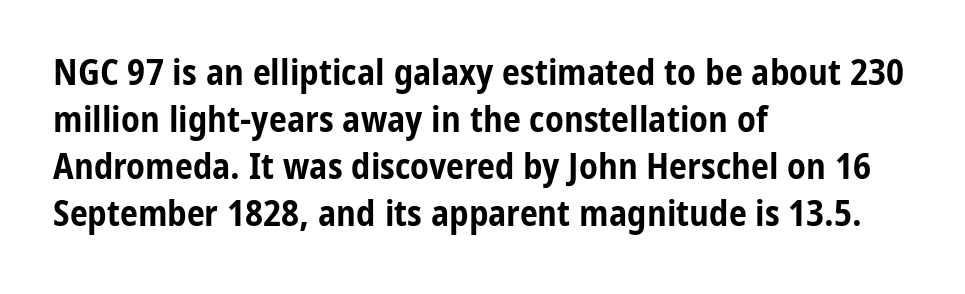
{"serif": "no", "italic": "no", "bold": "yes", "weight": "bold", "width": "condensed", "stroke_contrast": "low", "x_height": "medium", "monospaced": "no", "underline": "no", "align": "left", "line_spacing": "normal", "line_spacing_ratio": 1.31, "letter_spacing": "normal", "letter_spacing_em": 0.0, "glyph_px": 36}
